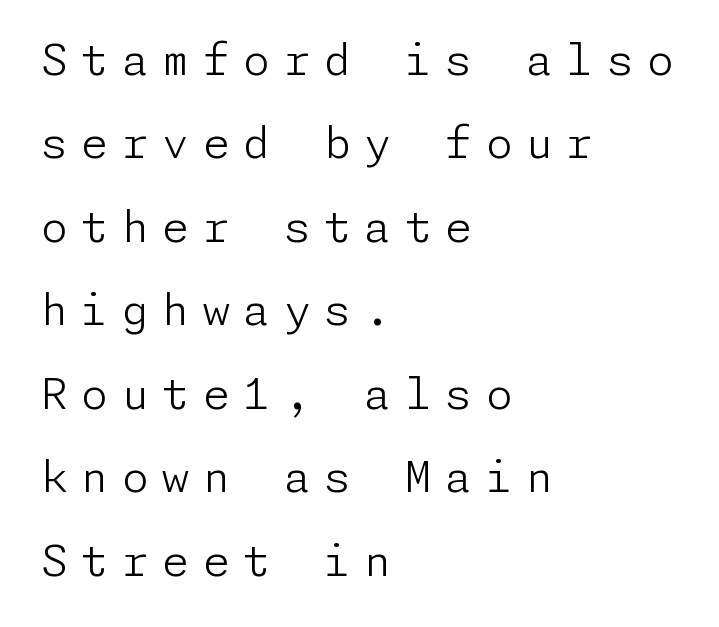
Glyph-to-glyph distance is far greater than everyday printed text. The rendering uses a large line-height, opening up the rows. The passage shown is typeset with a sans-serif family. The lettering stays uniformly vertical, giving the passage a roman look. Underlining? Definitely not there. No letter is thick-stroked: the sample isn't bold.
